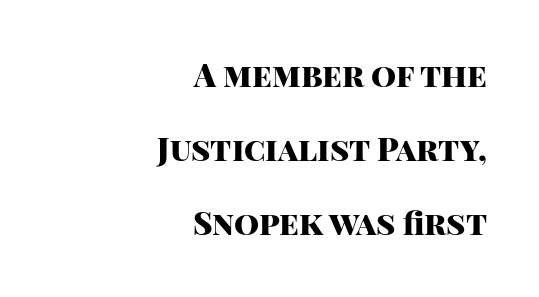
Q: Is the text bold? A: Yes.
Q: Is the text italic (slanted)? A: No, it is upright.
Q: Is the typeface a serif or a sans-serif typeface? A: Sans-serif.
Q: Is the text underlined? A: No.
Q: How is the paragraph aligned? A: Right-aligned.
Q: Is the spacing between letters normal or unusually wide? A: Normal.
Q: Is the spacing between lines tight, normal or loose? A: Loose.
Q: Width (condensed, normal, or wide)? A: Normal.
Q: Stroke contrast? A: High.
Q: x-height? A: Large.
Q: Monospaced? A: No.
